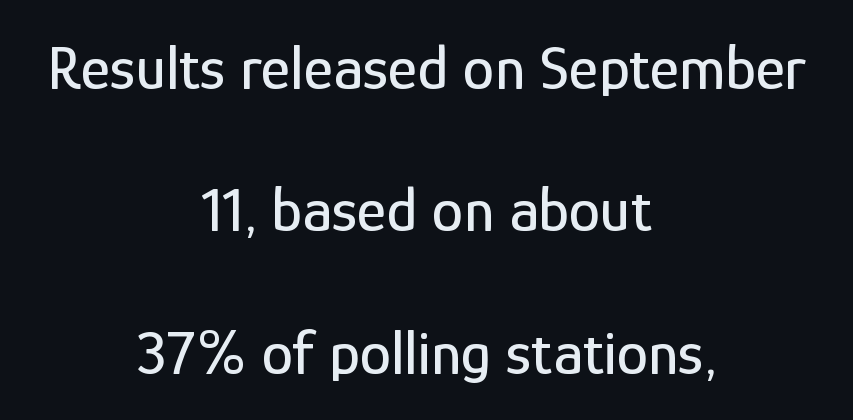
{"serif": "no", "italic": "no", "width": "condensed", "stroke_contrast": "low", "x_height": "medium", "monospaced": "no", "underline": "no", "align": "center", "line_spacing": "loose", "line_spacing_ratio": 2.26, "letter_spacing": "normal", "letter_spacing_em": 0.0, "glyph_px": 63}
